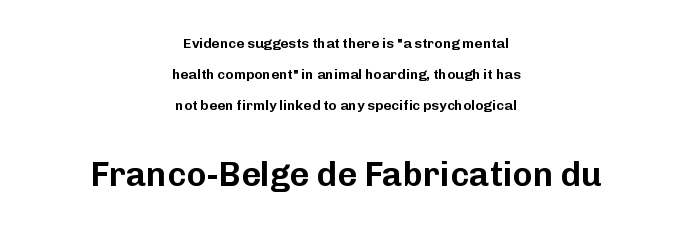
The image shows 34 px sans-serif type, upright; set centered, loose line spacing (2.2x), normal letter spacing, not underlined; the second (bottom) block is 2.43x larger; low stroke contrast and a medium x-height.
